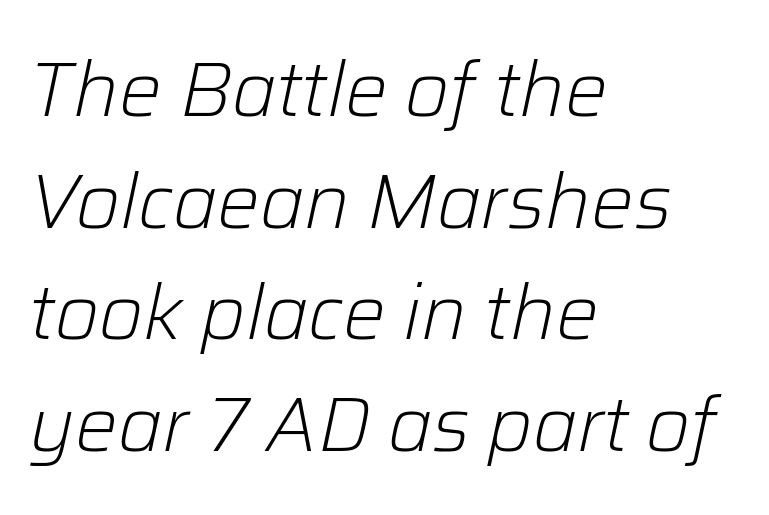
Q: Is the text bold? A: No.
Q: Is the text italic (slanted)? A: Yes, it leans right by about 12 degrees.
Q: Is the text underlined? A: No.
Q: How is the paragraph aligned? A: Left-aligned.
Q: Is the spacing between letters normal or unusually wide? A: Normal.
Q: Is the spacing between lines tight, normal or loose? A: Normal.
Q: Width (condensed, normal, or wide)? A: Normal.
Q: Stroke contrast? A: Low.
Q: x-height? A: Medium.
Q: Monospaced? A: No.
